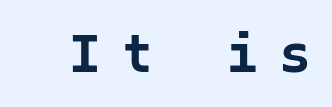
The image shows 53 px bold sans-serif type, upright, monospaced; set unusually wide letter spacing (+0.39 em), not underlined; low stroke contrast and a medium x-height.
